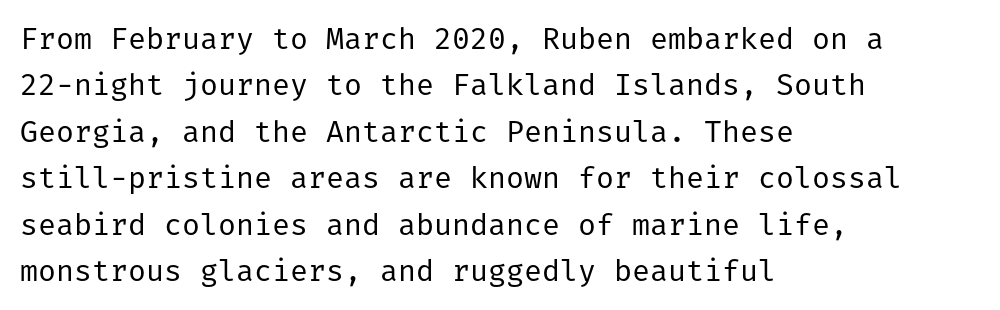
{"serif": "no", "italic": "no", "bold": "no", "weight": "regular", "width": "normal", "stroke_contrast": "low", "x_height": "medium", "underline": "no", "align": "left", "line_spacing": "normal", "line_spacing_ratio": 1.55, "letter_spacing": "normal", "letter_spacing_em": 0.0, "glyph_px": 30}
